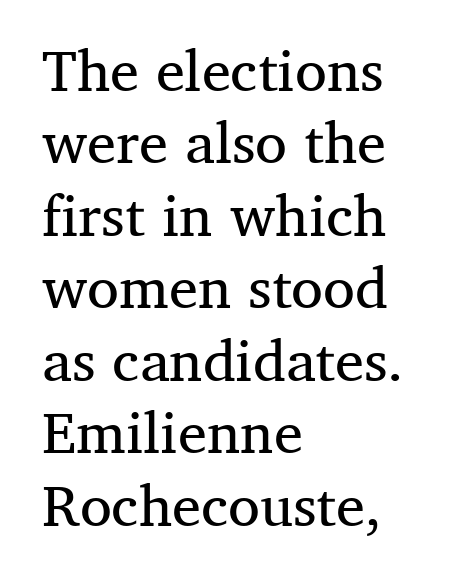
The image shows 58 px regular-weight serif type, upright; set left-aligned, normal line spacing (1.25x), normal letter spacing, not underlined; medium stroke contrast and a medium x-height.
